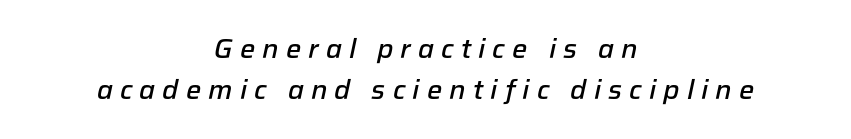
{"italic": "yes", "lean": "right", "slant_degrees": 12, "bold": "semi", "underline": "no", "align": "center", "line_spacing": "normal", "line_spacing_ratio": 1.53, "letter_spacing": "wide", "letter_spacing_em": 0.26, "glyph_px": 27}
